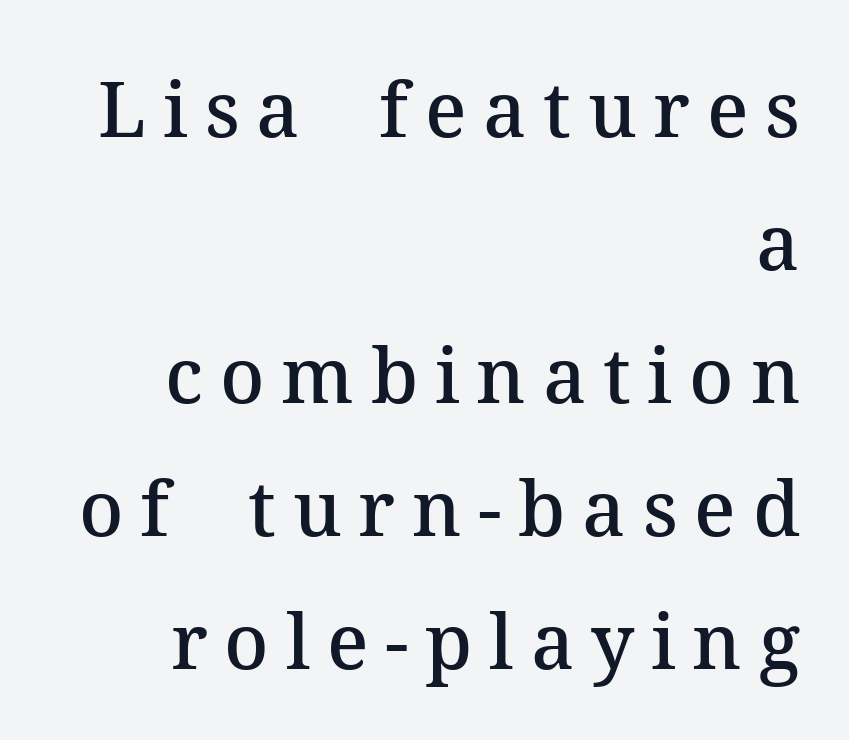
The image shows 76 px semibold serif type, upright; set right-aligned, line spacing 1.75x, unusually wide letter spacing (+0.22 em), not underlined; medium stroke contrast and a medium x-height.
